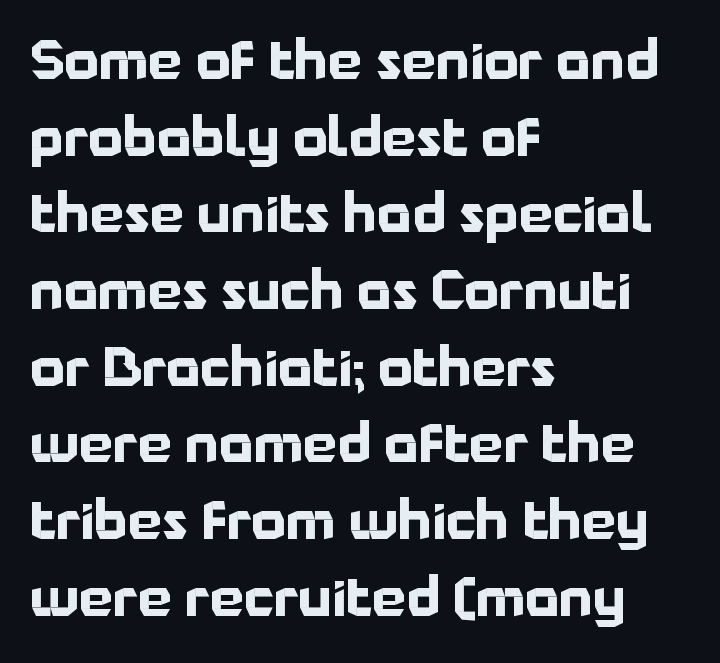
The image shows 54 px bold sans-serif type, upright; set left-aligned, normal line spacing (1.42x), normal letter spacing, not underlined; low stroke contrast and a medium x-height.
